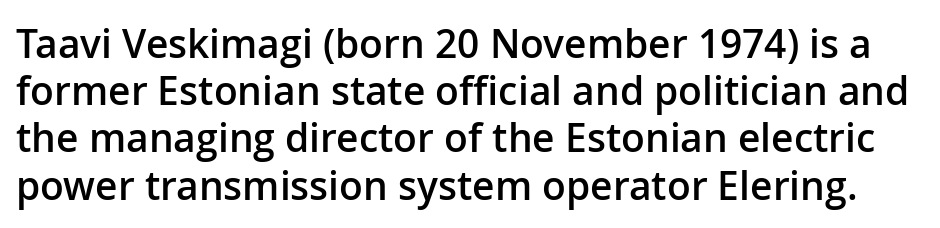
The image shows 39 px semibold sans-serif type, upright; set line spacing 1.21x, normal letter spacing, not underlined; low stroke contrast and a medium x-height.
